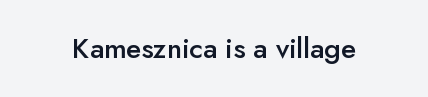
Characters follow at the spacing the type designer built in. The font family rendered here belongs to the sans-serif group. The string is rendered with underlining switched off. Notice how the stems are strictly vertical — no italics here. The passage shown is semibold, sitting just below true bold. Character widths vary here, with narrow letters taking less room than wide ones.
